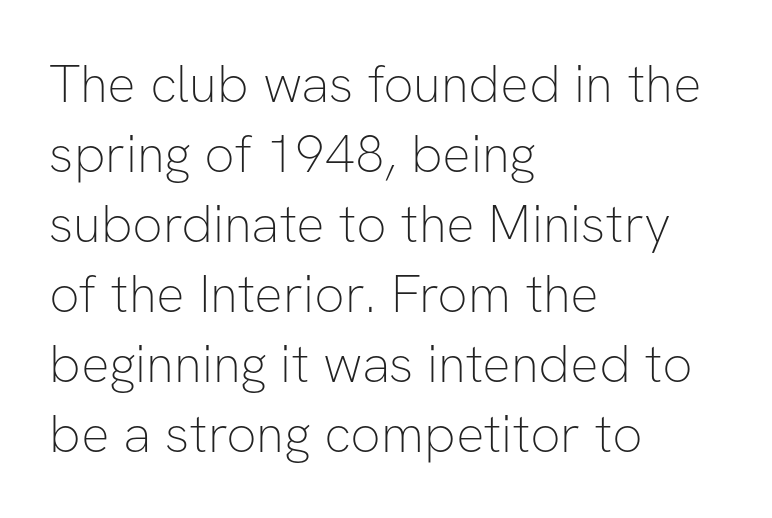
The image shows 53 px thin sans-serif type, upright; set left-aligned, normal line spacing (1.32x), normal letter spacing, not underlined; low stroke contrast and a medium x-height.
